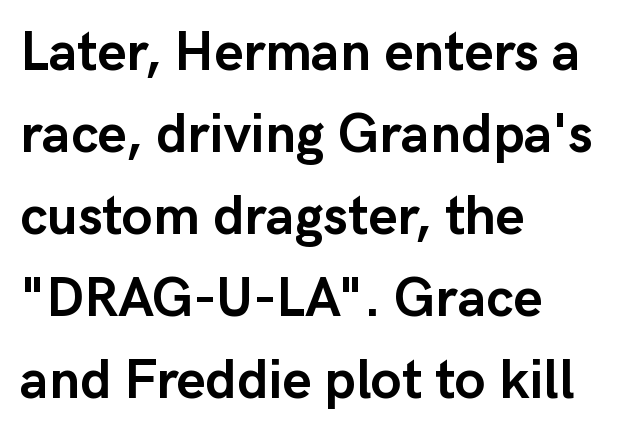
The image shows 55 px semibold sans-serif type, upright; set left-aligned, normal line spacing (1.49x), normal letter spacing, not underlined; low stroke contrast and a medium x-height.
